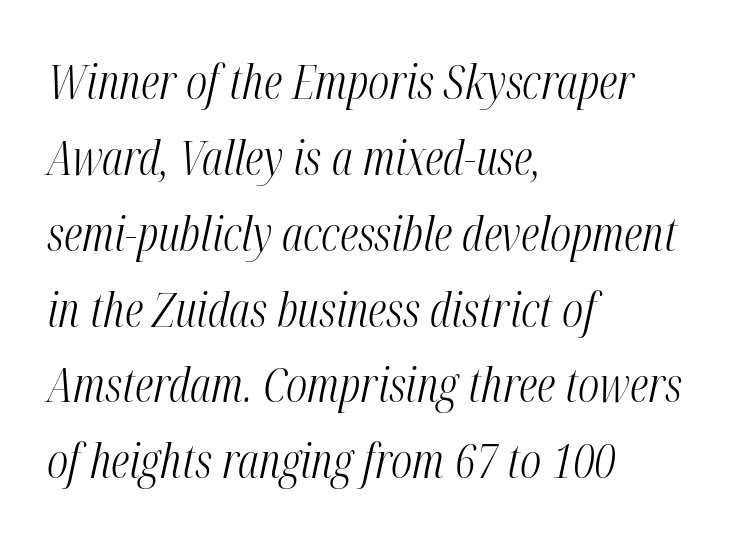
The image shows 48 px light, condensed type, italic (leaning right); set left-aligned, normal line spacing (1.58x), normal letter spacing, not underlined; medium stroke contrast and a medium x-height.
